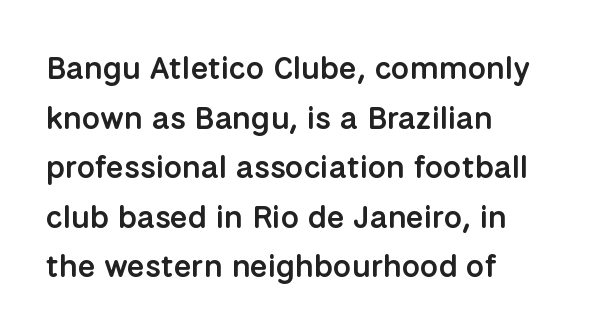
{"serif": "no", "italic": "no", "bold": "semi", "weight": "semibold", "width": "normal", "stroke_contrast": "low", "x_height": "medium", "monospaced": "no", "underline": "no", "align": "left", "line_spacing": "normal", "line_spacing_ratio": 1.55, "letter_spacing": "normal", "letter_spacing_em": 0.0, "glyph_px": 32}
